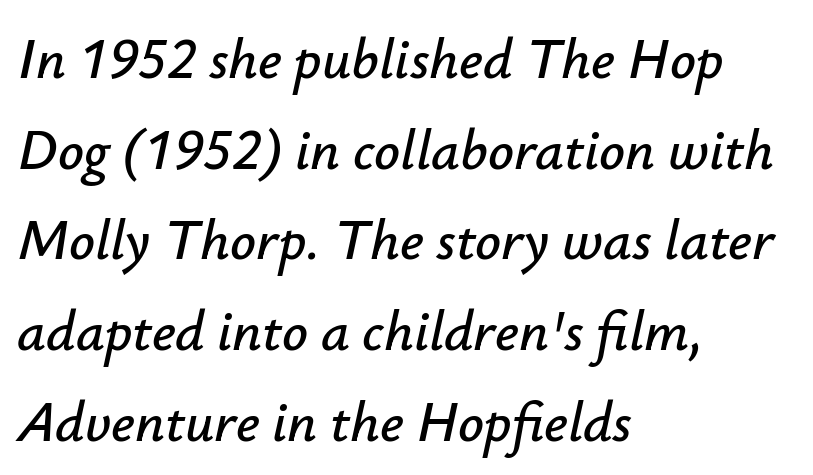
The image shows 57 px text type, italic (leaning right); set left-aligned, normal line spacing (1.59x), normal letter spacing, not underlined; low stroke contrast and a small x-height.
